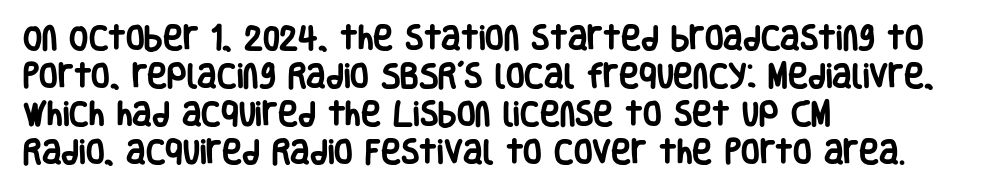
Nothing unusual about the tracking: characters are spaced as the font intends. Glance below the letters and you will spot only blank space. Designer's note — italics off, roman on. Alignment: flush left.
